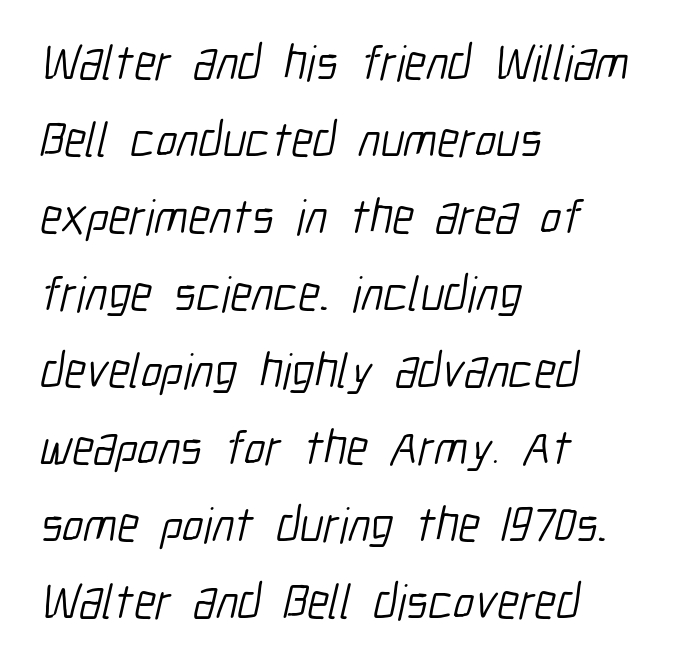
Do the characters align in a grid? No, the font is proportional. The lines in this sample share a left origin and differ only in where they stop. Caption: standard tracking, unaltered. Serif or sans? Sans — the stroke terminals are bare. Just letters on the line, the space beneath them empty. Weight class: somewhere from thin through regular.
